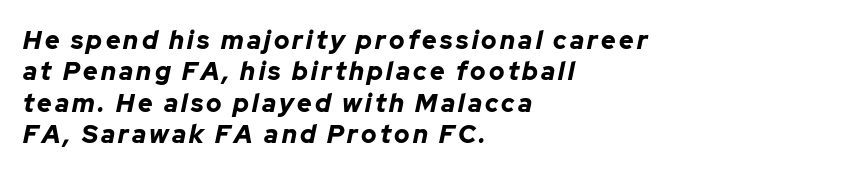
Does the lettering tilt? It does — this is italic. The strip under each line holds only bare page. The glyphs have the mass of a bold cut. Leading: standard.
